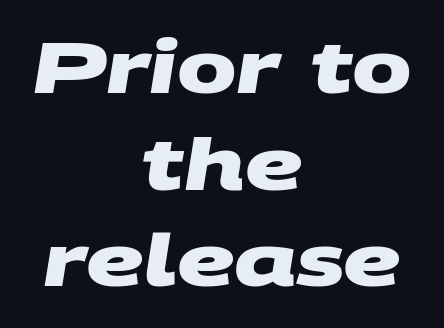
The image shows 71 px heavy, wide sans-serif type; set centered, normal line spacing (1.36x), normal letter spacing, not underlined; medium stroke contrast and a large x-height.
